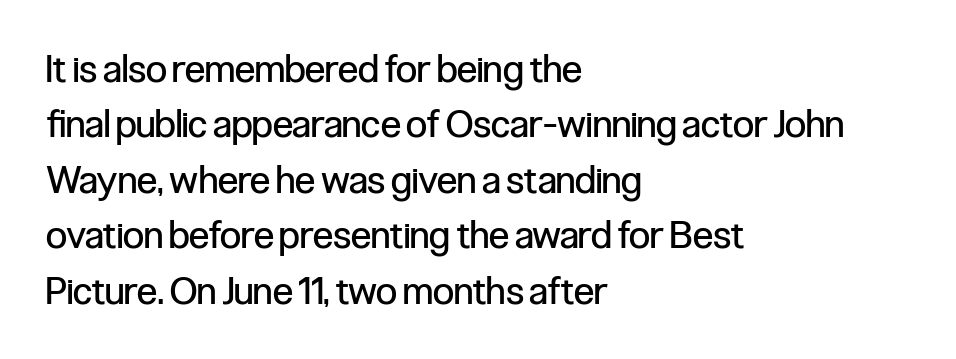
Q: Is the text bold? A: No.
Q: Is the text italic (slanted)? A: No, it is upright.
Q: Is the typeface a serif or a sans-serif typeface? A: Sans-serif.
Q: Is the text underlined? A: No.
Q: How is the paragraph aligned? A: Left-aligned.
Q: Is the spacing between letters normal or unusually wide? A: Normal.
Q: Is the spacing between lines tight, normal or loose? A: Normal.
Q: Width (condensed, normal, or wide)? A: Condensed.
Q: Stroke contrast? A: Low.
Q: x-height? A: Medium.
Q: Monospaced? A: No.
